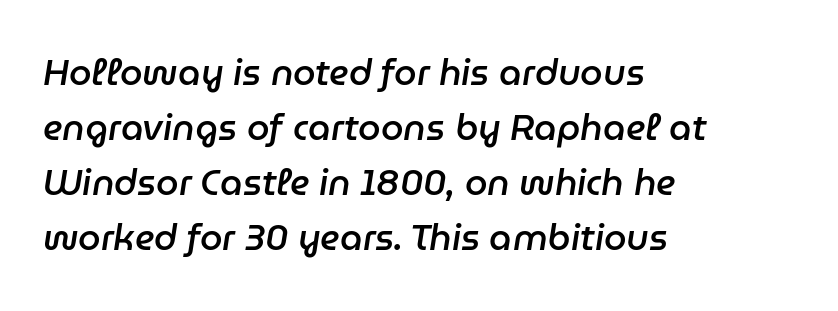
Q: Is the text bold? A: Semi-bold.
Q: Is the text italic (slanted)? A: Yes, it leans right by about 9 degrees.
Q: Is the text underlined? A: No.
Q: How is the paragraph aligned? A: Left-aligned.
Q: Is the spacing between letters normal or unusually wide? A: Normal.
Q: Is the spacing between lines tight, normal or loose? A: Normal.
Q: Width (condensed, normal, or wide)? A: Normal.
Q: Stroke contrast? A: Low.
Q: x-height? A: Medium.
Q: Monospaced? A: No.
